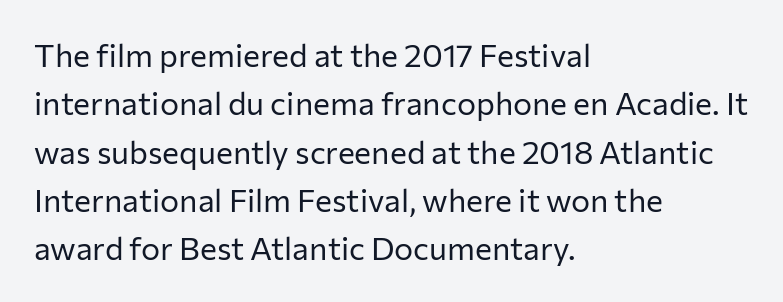
{"serif": "no", "italic": "no", "bold": "no", "weight": "regular", "width": "normal", "stroke_contrast": "low", "x_height": "medium", "monospaced": "no", "underline": "no", "align": "left", "line_spacing": "normal", "line_spacing_ratio": 1.51, "letter_spacing": "normal", "letter_spacing_em": 0.0, "glyph_px": 32}
